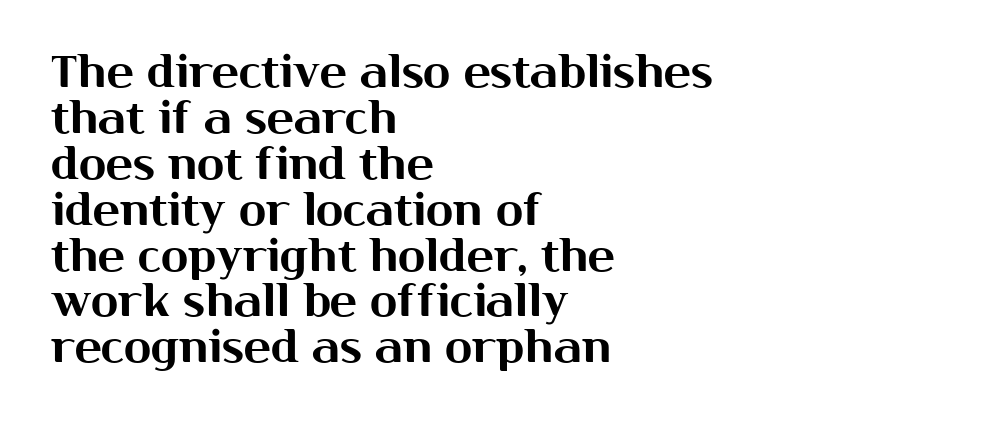
Q: Is the text italic (slanted)? A: No, it is upright.
Q: Is the typeface a serif or a sans-serif typeface? A: Sans-serif.
Q: Is the text underlined? A: No.
Q: How is the paragraph aligned? A: Left-aligned.
Q: Is the spacing between letters normal or unusually wide? A: Normal.
Q: Is the spacing between lines tight, normal or loose? A: Tight.
Q: Width (condensed, normal, or wide)? A: Normal.
Q: Stroke contrast? A: Medium.
Q: x-height? A: Medium.
Q: Monospaced? A: No.
